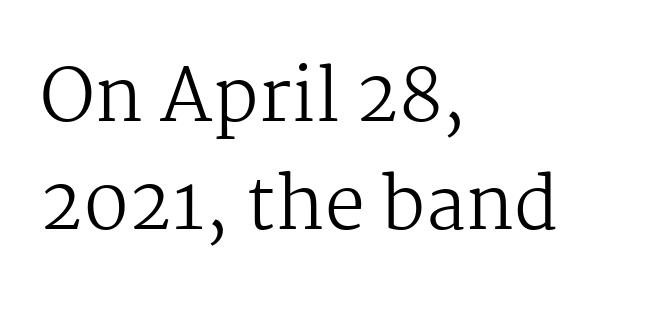
Q: Is the text bold? A: No.
Q: Is the text italic (slanted)? A: No, it is upright.
Q: Is the typeface a serif or a sans-serif typeface? A: Serif.
Q: Is the text underlined? A: No.
Q: How is the paragraph aligned? A: Left-aligned.
Q: Is the spacing between letters normal or unusually wide? A: Normal.
Q: Is the spacing between lines tight, normal or loose? A: Normal.
Q: Width (condensed, normal, or wide)? A: Normal.
Q: Stroke contrast? A: Medium.
Q: x-height? A: Medium.
Q: Monospaced? A: No.
